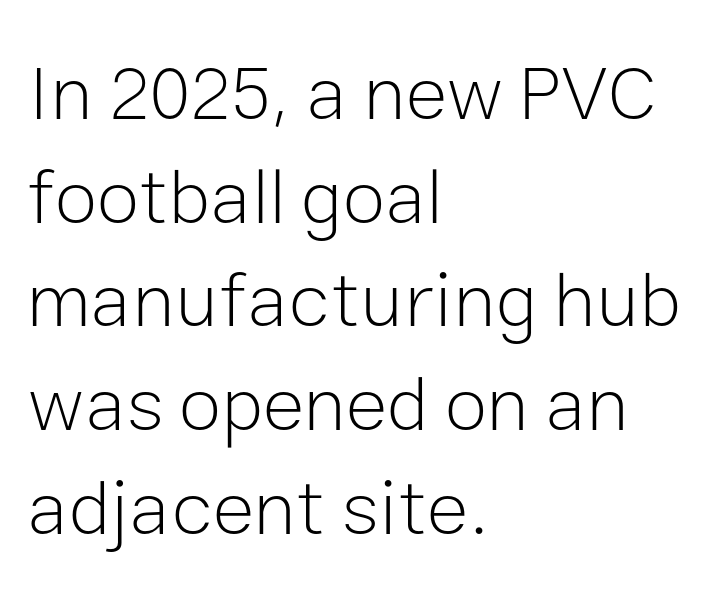
Q: Is the text bold? A: No.
Q: Is the text italic (slanted)? A: No, it is upright.
Q: Is the typeface a serif or a sans-serif typeface? A: Sans-serif.
Q: Is the text underlined? A: No.
Q: How is the paragraph aligned? A: Left-aligned.
Q: Is the spacing between letters normal or unusually wide? A: Normal.
Q: Is the spacing between lines tight, normal or loose? A: Normal.
Q: Width (condensed, normal, or wide)? A: Normal.
Q: Stroke contrast? A: Low.
Q: x-height? A: Medium.
Q: Monospaced? A: No.
